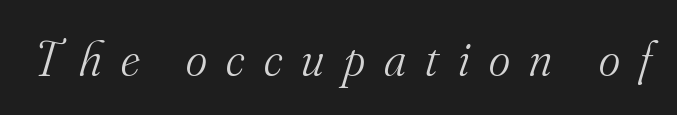
Q: Is the text bold? A: No.
Q: Is the text italic (slanted)? A: Yes, it leans right by about 16 degrees.
Q: Is the typeface a serif or a sans-serif typeface? A: Serif.
Q: Is the text underlined? A: No.
Q: Is the spacing between letters normal or unusually wide? A: Unusually wide.
Q: Width (condensed, normal, or wide)? A: Normal.
Q: Stroke contrast? A: Medium.
Q: x-height? A: Small.
Q: Monospaced? A: No.
